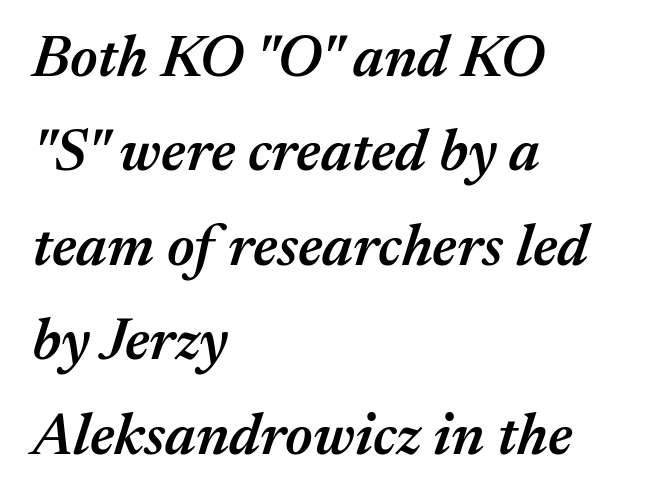
The image shows 59 px semibold type, italic (leaning right); set left-aligned, normal line spacing (1.6x), normal letter spacing, not underlined; medium stroke contrast and a medium x-height.
